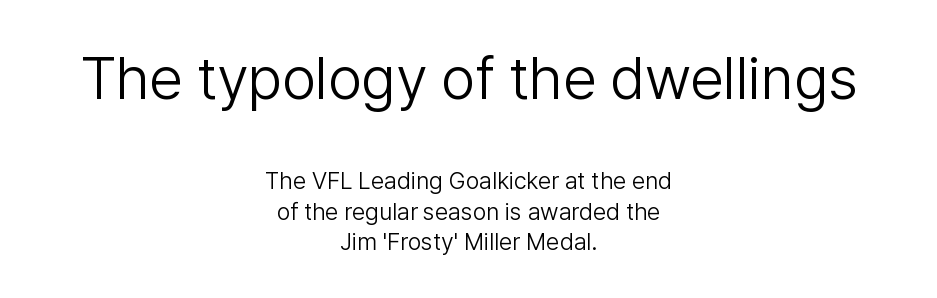
Q: Is the text bold? A: No.
Q: Is the text italic (slanted)? A: No, it is upright.
Q: Is the typeface a serif or a sans-serif typeface? A: Sans-serif.
Q: Is the text underlined? A: No.
Q: How is the paragraph aligned? A: Centered.
Q: Is the spacing between letters normal or unusually wide? A: Normal.
Q: Is the spacing between lines tight, normal or loose? A: Normal.
Q: Which block of text is set in a larger size, the first (top) or the second (bottom)? A: The first (top) one.
Q: Width (condensed, normal, or wide)? A: Normal.
Q: Stroke contrast? A: Low.
Q: x-height? A: Medium.
Q: Monospaced? A: No.
